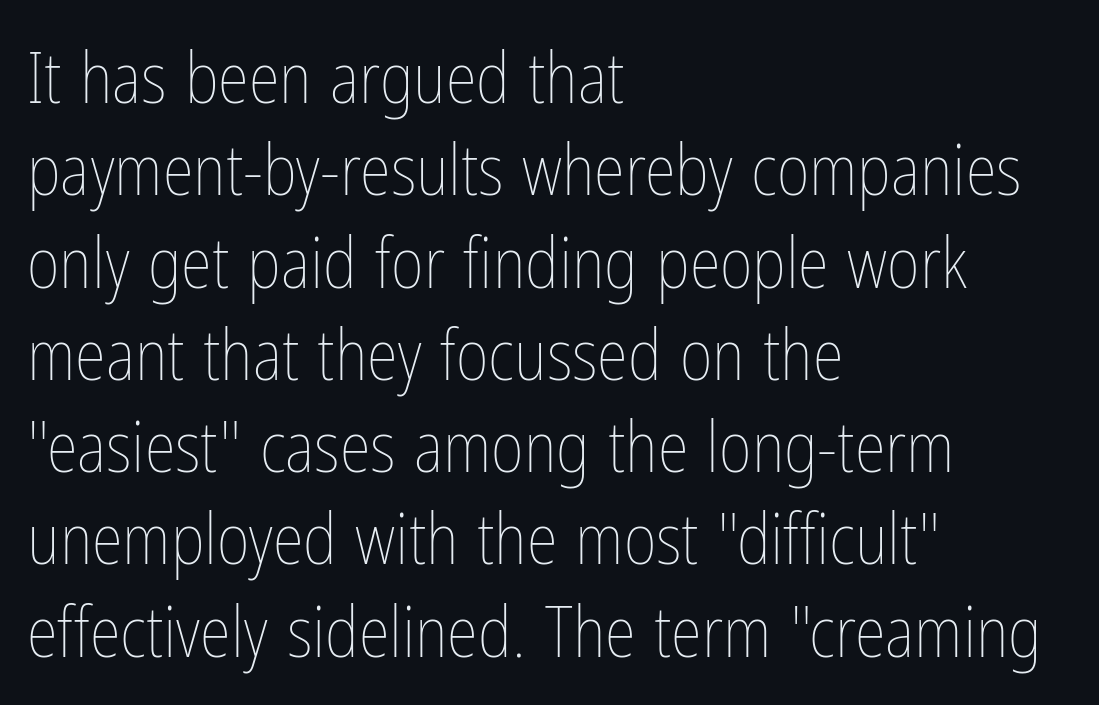
The image shows 71 px thin, condensed type, upright; set left-aligned, normal line spacing (1.3x), normal letter spacing, not underlined; low stroke contrast and a medium x-height.
